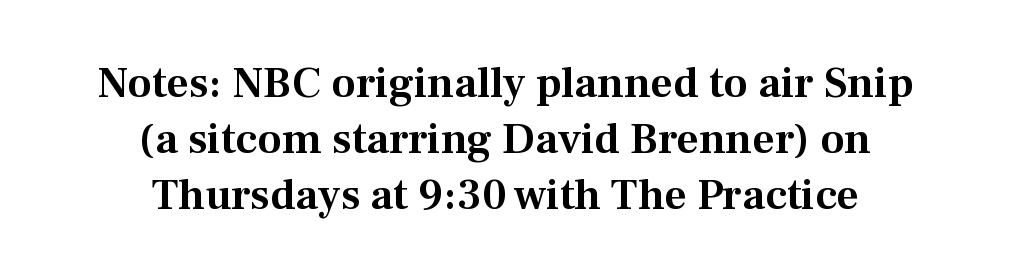
Q: Is the text italic (slanted)? A: No, it is upright.
Q: Is the typeface a serif or a sans-serif typeface? A: Serif.
Q: Is the text underlined? A: No.
Q: How is the paragraph aligned? A: Centered.
Q: Is the spacing between letters normal or unusually wide? A: Normal.
Q: Is the spacing between lines tight, normal or loose? A: Normal.
Q: Width (condensed, normal, or wide)? A: Normal.
Q: Stroke contrast? A: Medium.
Q: x-height? A: Medium.
Q: Monospaced? A: No.
